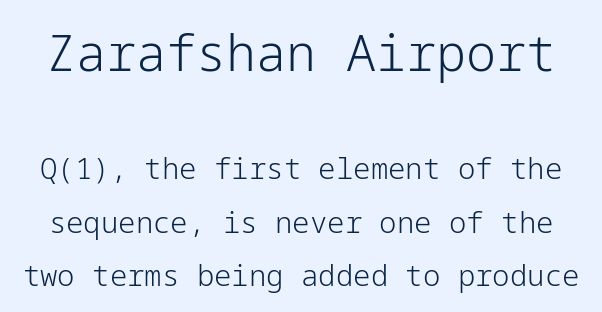
{"serif": "no", "italic": "no", "bold": "no", "weight": "light", "width": "normal", "stroke_contrast": "low", "x_height": "medium", "underline": "no", "line_spacing_ratio": 1.83, "letter_spacing": "normal", "letter_spacing_em": 0.0, "larger_block": "first", "size_ratio": 1.72, "glyph_px": 50}
